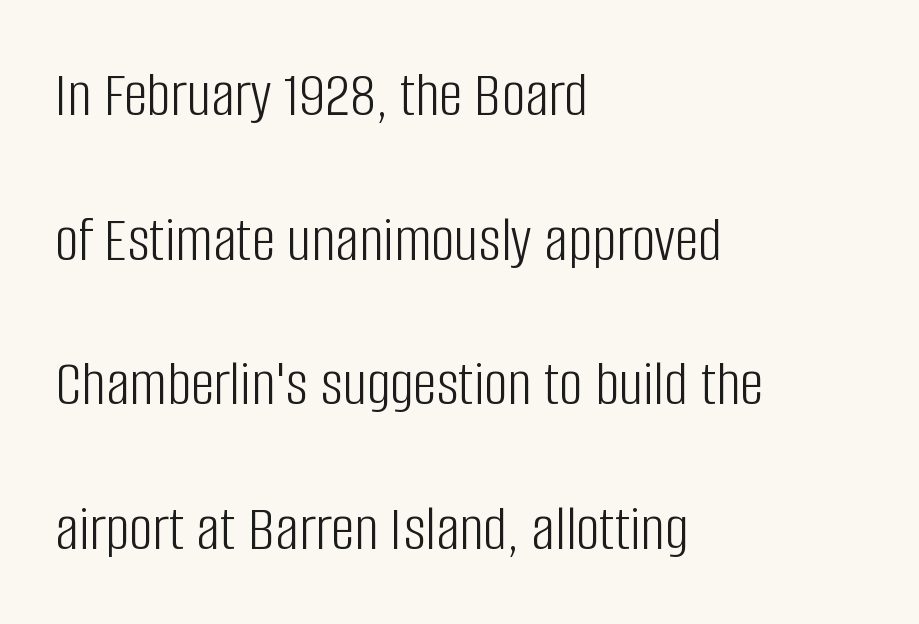
Clear beneath every line of the passage. Note the varied advance widths — an 'i' is clearly narrower than an 'm'. Leading: increased. A sans-serif font was chosen for this passage. The type is set solid horizontally, with unmodified tracking.
